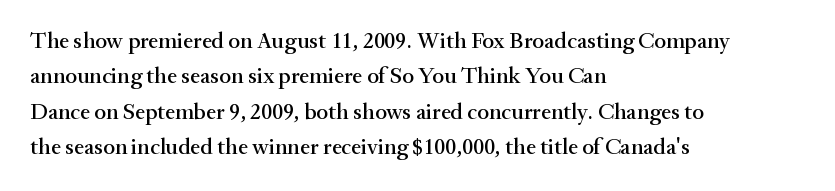
{"italic": "no", "underline": "no", "align": "left", "line_spacing": "normal", "line_spacing_ratio": 1.54, "letter_spacing": "normal", "letter_spacing_em": 0.0, "glyph_px": 23}
